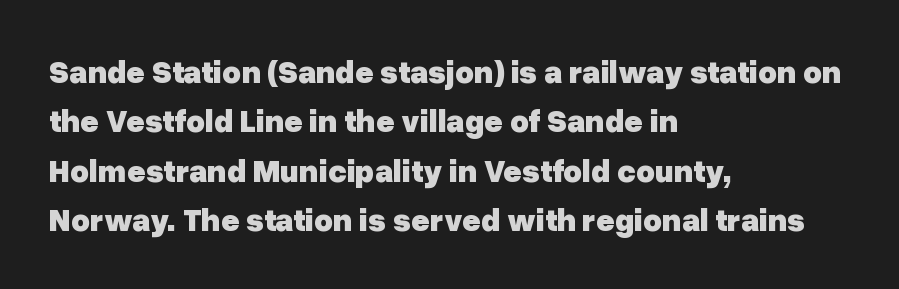
{"serif": "no", "italic": "no", "bold": "yes", "weight": "heavy", "width": "normal", "stroke_contrast": "low", "x_height": "medium", "monospaced": "no", "underline": "no", "align": "left", "line_spacing": "normal", "line_spacing_ratio": 1.54, "letter_spacing": "normal", "letter_spacing_em": 0.0, "glyph_px": 32}
